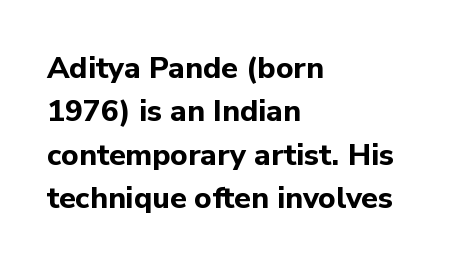
{"serif": "no", "italic": "no", "bold": "yes", "weight": "bold", "width": "normal", "stroke_contrast": "low", "x_height": "medium", "monospaced": "no", "underline": "no", "align": "left", "line_spacing": "normal", "line_spacing_ratio": 1.45, "letter_spacing": "normal", "letter_spacing_em": 0.0, "glyph_px": 30}
